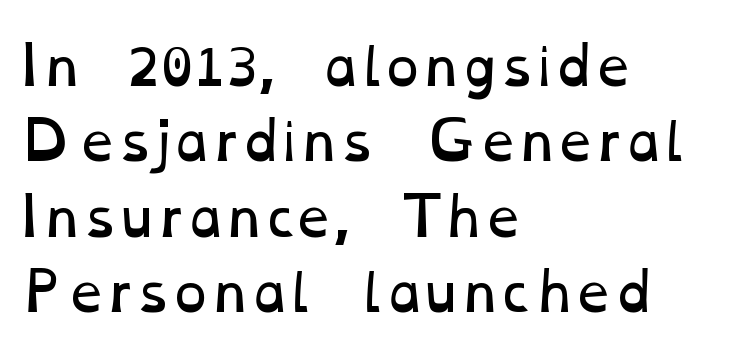
Q: Is the text bold? A: No.
Q: Is the text underlined? A: No.
Q: How is the paragraph aligned? A: Left-aligned.
Q: Is the spacing between letters normal or unusually wide? A: Normal.
Q: Is the spacing between lines tight, normal or loose? A: Normal.
Q: Width (condensed, normal, or wide)? A: Wide.
Q: Stroke contrast? A: Low.
Q: x-height? A: Medium.
Q: Monospaced? A: No.
